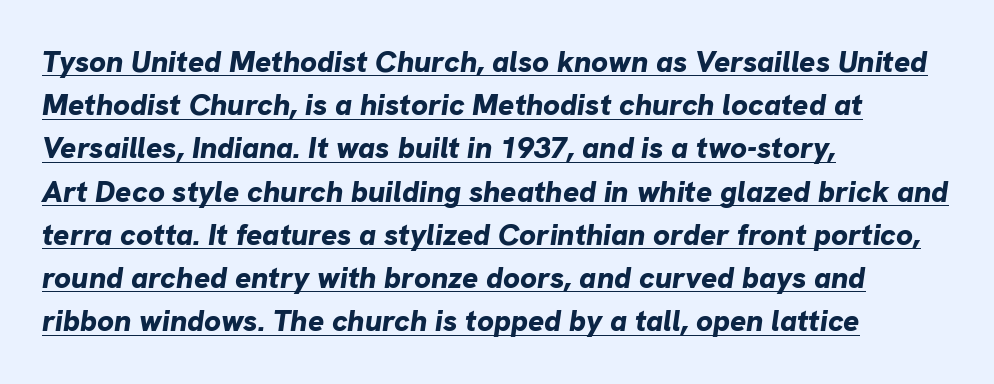
The image shows 30 px bold type, italic (leaning right); set left-aligned, normal line spacing (1.44x), normal letter spacing, underlined; low stroke contrast and a medium x-height.
